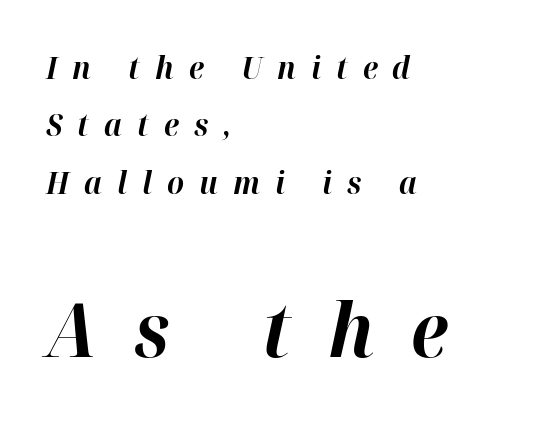
Has an underline been added? It has not. The tracking reads as deliberately expanded to a designer's eye. Students, this is bold: see how much ink each stroke carries. The rendering applies a slant to the glyphs. Vertically, the passage feels expansive, rows floating well apart. Two sizes are in play, and the larger belongs to the second block.
